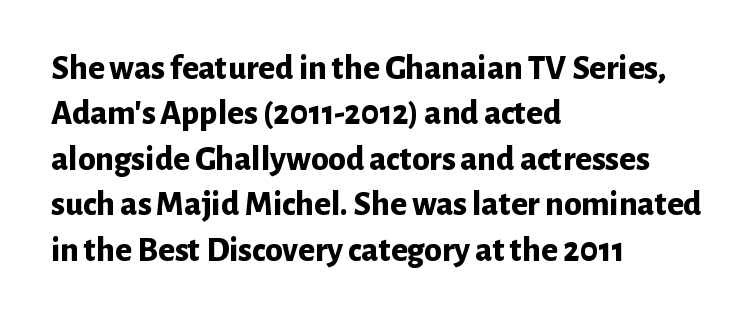
The image shows 35 px bold sans-serif type, upright; set left-aligned, normal line spacing (1.3x), normal letter spacing, not underlined; low stroke contrast and a medium x-height.
